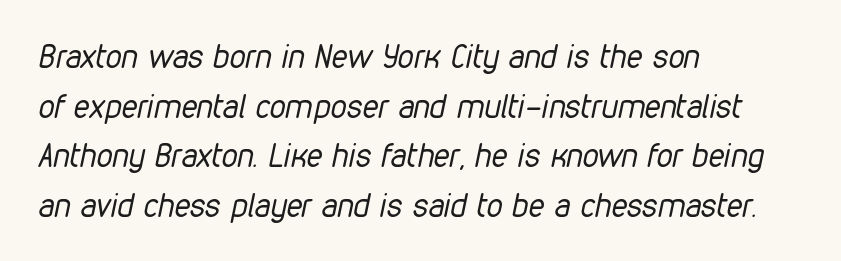
{"italic": "yes", "lean": "right", "slant_degrees": 12, "bold": "no", "weight": "regular", "width": "condensed", "stroke_contrast": "low", "x_height": "medium", "monospaced": "no", "underline": "no", "align": "left", "line_spacing": "normal", "line_spacing_ratio": 1.55, "letter_spacing": "normal", "letter_spacing_em": 0.0, "glyph_px": 32}
